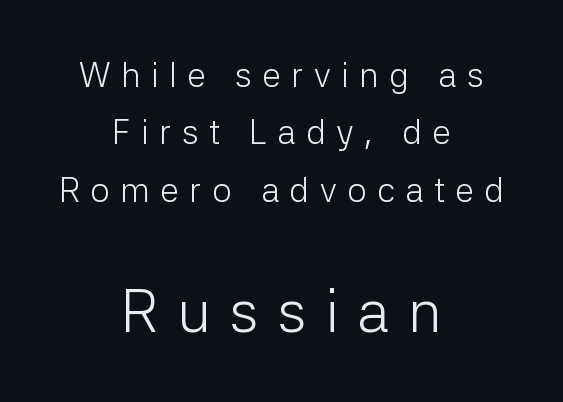
The image shows 60 px light sans-serif type, upright; set centered, normal line spacing (1.69x), unusually wide letter spacing (+0.31 em), not underlined; the second (bottom) block is 1.76x larger; low stroke contrast and a medium x-height.
